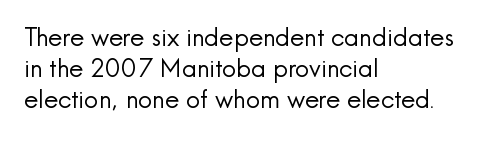
{"italic": "no", "bold": "no", "underline": "no", "align": "left", "line_spacing_ratio": 1.24, "letter_spacing": "normal", "letter_spacing_em": 0.0, "glyph_px": 25}
